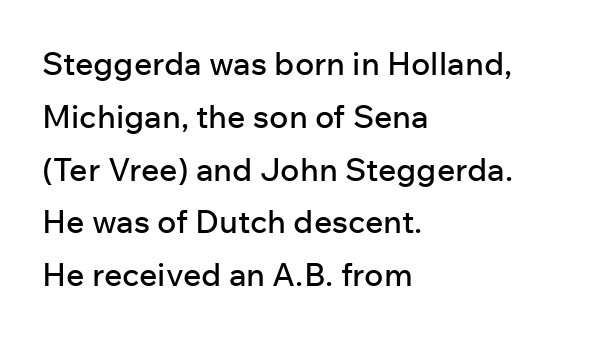
{"serif": "no", "italic": "no", "width": "normal", "stroke_contrast": "low", "x_height": "medium", "monospaced": "no", "underline": "no", "align": "left", "line_spacing": "normal", "line_spacing_ratio": 1.65, "letter_spacing": "normal", "letter_spacing_em": 0.0, "glyph_px": 32}
